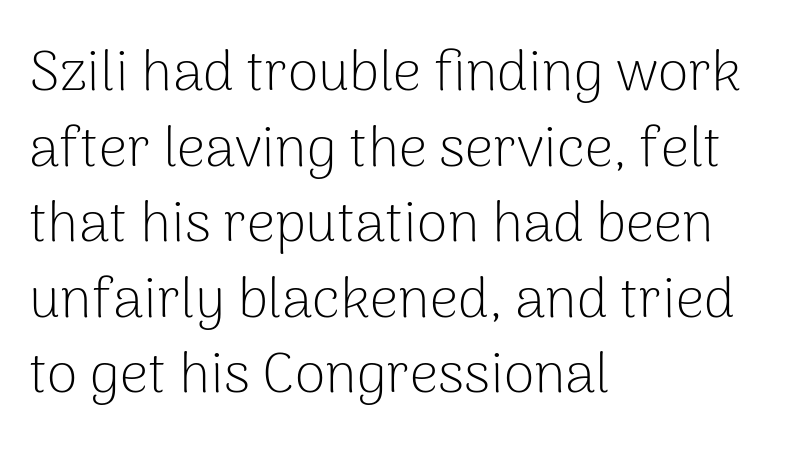
{"serif": "no", "italic": "no", "bold": "no", "weight": "light", "width": "normal", "stroke_contrast": "low", "x_height": "medium", "monospaced": "no", "underline": "no", "align": "left", "line_spacing": "normal", "line_spacing_ratio": 1.35, "letter_spacing": "normal", "letter_spacing_em": 0.0, "glyph_px": 56}
